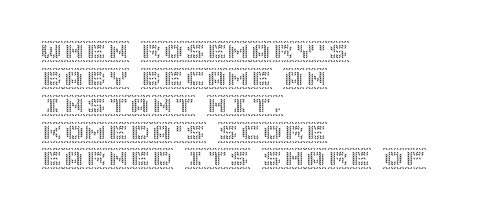
Q: Is the text italic (slanted)? A: No, it is upright.
Q: Is the text underlined? A: No.
Q: How is the paragraph aligned? A: Left-aligned.
Q: Is the spacing between letters normal or unusually wide? A: Normal.
